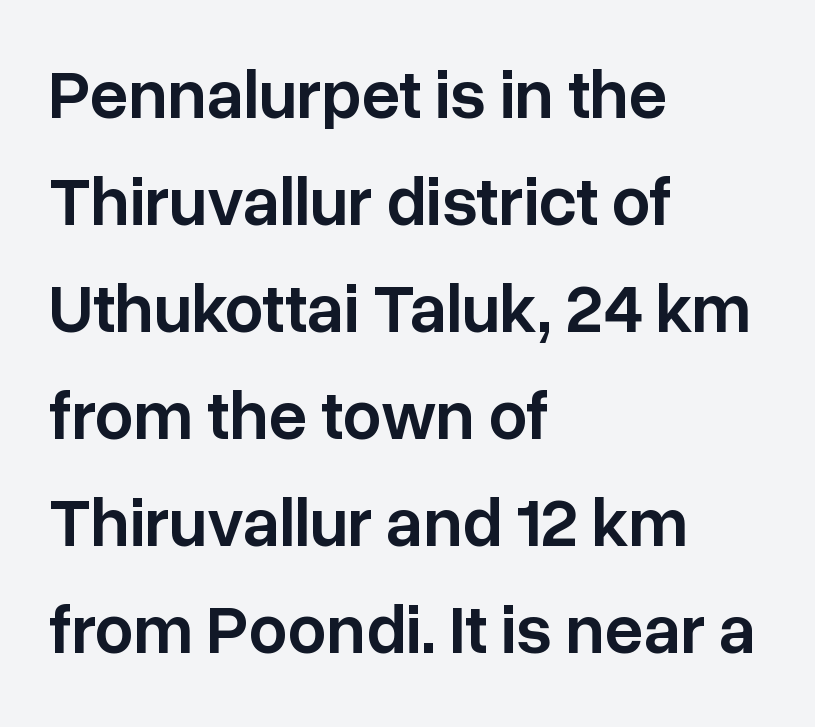
Q: Is the text bold? A: Semi-bold.
Q: Is the text italic (slanted)? A: No, it is upright.
Q: Is the typeface a serif or a sans-serif typeface? A: Sans-serif.
Q: Is the text underlined? A: No.
Q: How is the paragraph aligned? A: Left-aligned.
Q: Is the spacing between letters normal or unusually wide? A: Normal.
Q: Is the spacing between lines tight, normal or loose? A: Normal.
Q: Width (condensed, normal, or wide)? A: Normal.
Q: Stroke contrast? A: Low.
Q: x-height? A: Medium.
Q: Monospaced? A: No.
